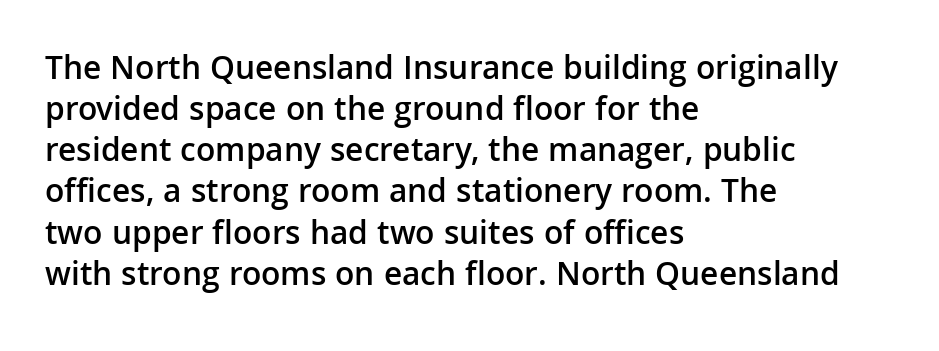
Q: Is the text bold? A: Semi-bold.
Q: Is the text italic (slanted)? A: No, it is upright.
Q: Is the typeface a serif or a sans-serif typeface? A: Sans-serif.
Q: Is the text underlined? A: No.
Q: How is the paragraph aligned? A: Left-aligned.
Q: Is the spacing between letters normal or unusually wide? A: Normal.
Q: Width (condensed, normal, or wide)? A: Normal.
Q: Stroke contrast? A: Low.
Q: x-height? A: Medium.
Q: Monospaced? A: No.
